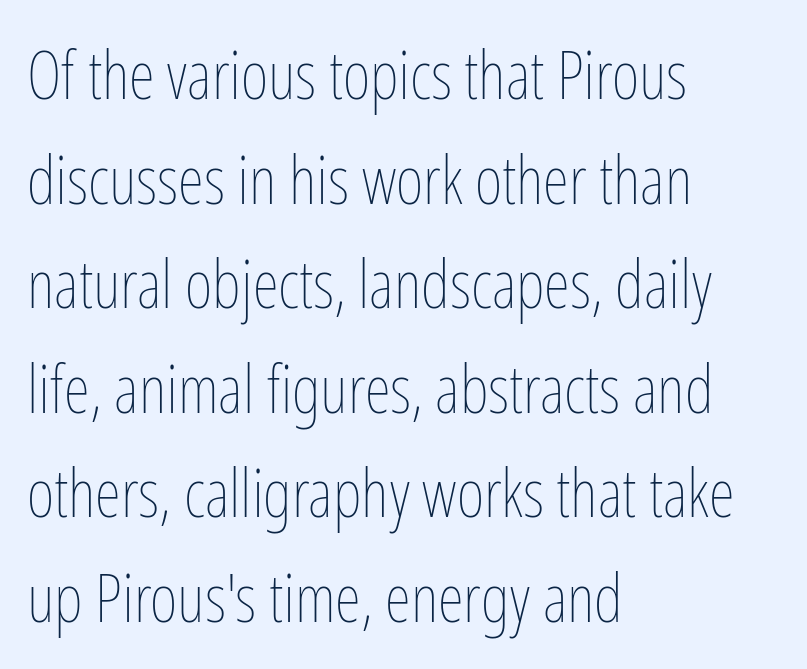
Which margin do the lines hug? The left one — the right edge is uneven. Is there any slant? The stems are plumb. Spacing verdict: proportional, widths tailored to each character. Beneath every word, the page is bare. Horizontal bands of white between lines are of average thickness. Stem width sits at or under what a default text font uses.
